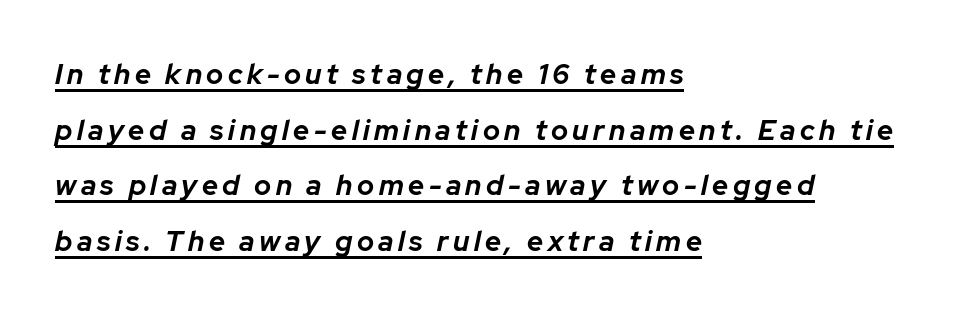
On the weight axis this lands at bold, roughly 700. Horizontally, the lines are justified to the leading edge only. Quick note: underline on. Each letter keeps its own natural width here, so spacing adapts to shape. Rows of type keep a wide berth in the vertical direction. Looking at the ascenders, they clearly lean.
